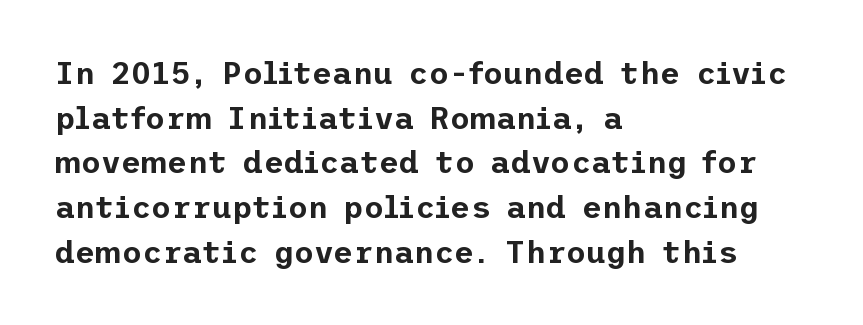
Q: Is the text italic (slanted)? A: No, it is upright.
Q: Is the typeface a serif or a sans-serif typeface? A: Sans-serif.
Q: Is the text underlined? A: No.
Q: How is the paragraph aligned? A: Left-aligned.
Q: Is the spacing between letters normal or unusually wide? A: Normal.
Q: Is the spacing between lines tight, normal or loose? A: Normal.
Q: Width (condensed, normal, or wide)? A: Normal.
Q: Stroke contrast? A: Low.
Q: x-height? A: Medium.
